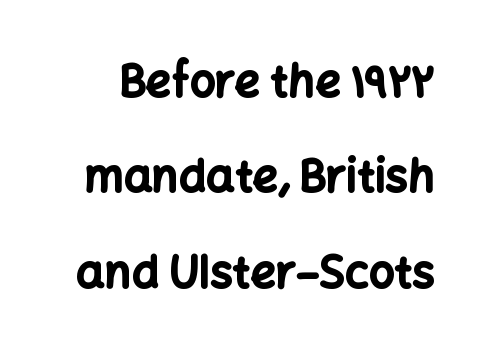
This sample uses a sans-serif face. Posture: straight, roman, zero tilt. These lines keep a tight, regular rhythm from letter to letter. Heavy-handed strokes throughout: this text is bold.
